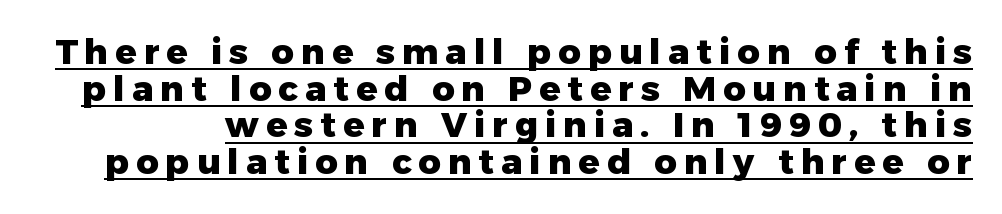
The image shows 35 px heavy sans-serif type, upright; set tight line spacing (1.05x), unusually wide letter spacing (+0.2 em), underlined; low stroke contrast and a medium x-height.
